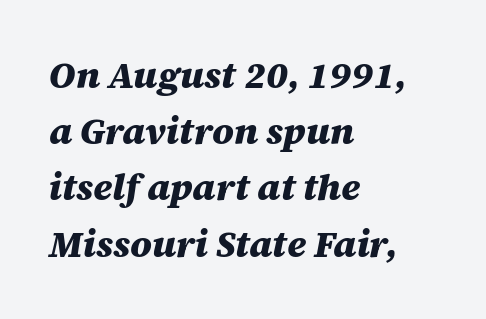
The image shows 37 px heavy type, italic (leaning right); set left-aligned, normal line spacing (1.52x), normal letter spacing, not underlined; medium stroke contrast and a large x-height.
